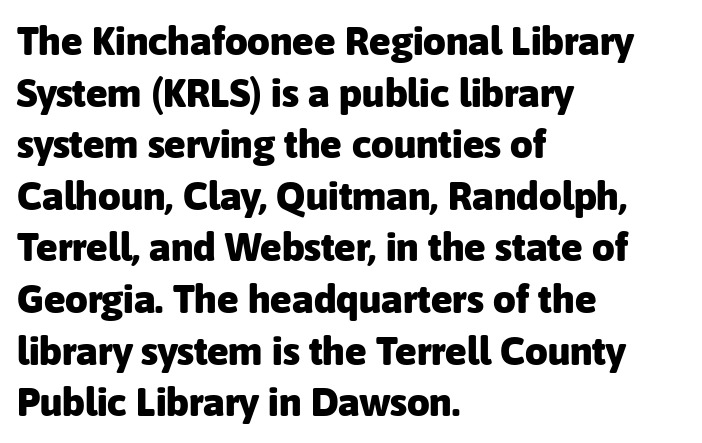
Rows of type keep a routine distance in the vertical direction. To sum up the face: it is a sans, with no serifs. The passage shown is not underscored anywhere. The rendering anchors every line to the left-hand side.
